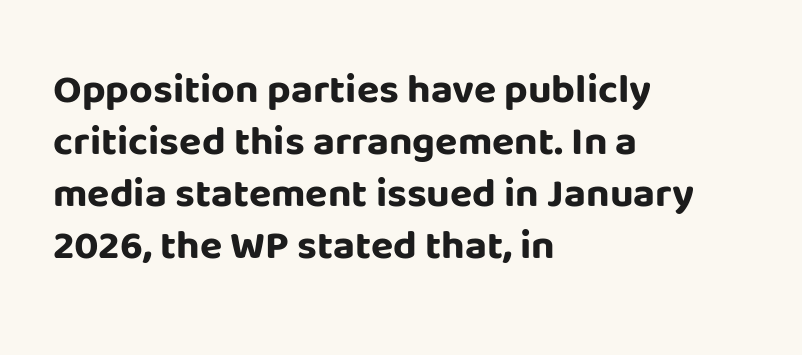
Q: Is the text bold? A: Yes.
Q: Is the text italic (slanted)? A: No, it is upright.
Q: Is the typeface a serif or a sans-serif typeface? A: Sans-serif.
Q: Is the text underlined? A: No.
Q: How is the paragraph aligned? A: Left-aligned.
Q: Is the spacing between letters normal or unusually wide? A: Normal.
Q: Is the spacing between lines tight, normal or loose? A: Normal.
Q: Width (condensed, normal, or wide)? A: Normal.
Q: Stroke contrast? A: Low.
Q: x-height? A: Large.
Q: Monospaced? A: No.
